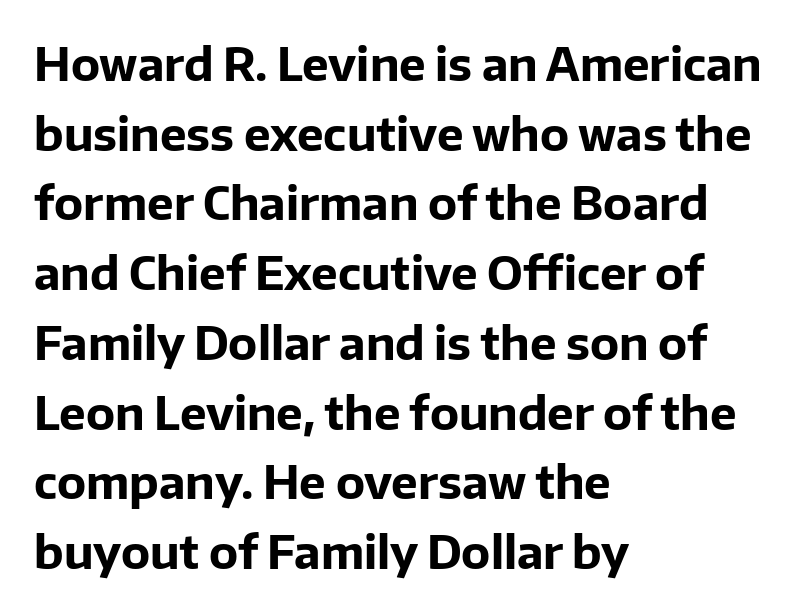
Q: Is the text bold? A: Yes.
Q: Is the text italic (slanted)? A: No, it is upright.
Q: Is the typeface a serif or a sans-serif typeface? A: Sans-serif.
Q: Is the text underlined? A: No.
Q: How is the paragraph aligned? A: Left-aligned.
Q: Is the spacing between letters normal or unusually wide? A: Normal.
Q: Is the spacing between lines tight, normal or loose? A: Normal.
Q: Width (condensed, normal, or wide)? A: Normal.
Q: Stroke contrast? A: Low.
Q: x-height? A: Medium.
Q: Monospaced? A: No.
